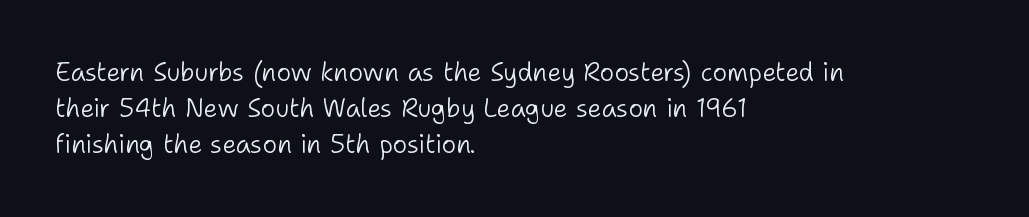
The cut favours lightness, reaching ordinary text weight at its darkest. Left-aligned paragraph, ragged on the right. There is no visible air inserted between adjacent glyphs. Has an underline been added? It has not. Upright lettering throughout. Leading matches the norm, producing a regular column.
